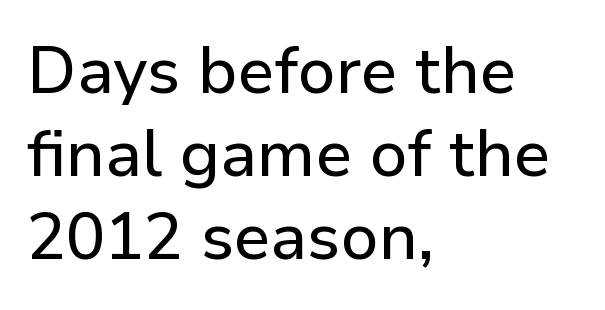
The image shows 65 px sans-serif type, upright; set left-aligned, normal line spacing (1.28x), normal letter spacing, not underlined; low stroke contrast and a medium x-height.
